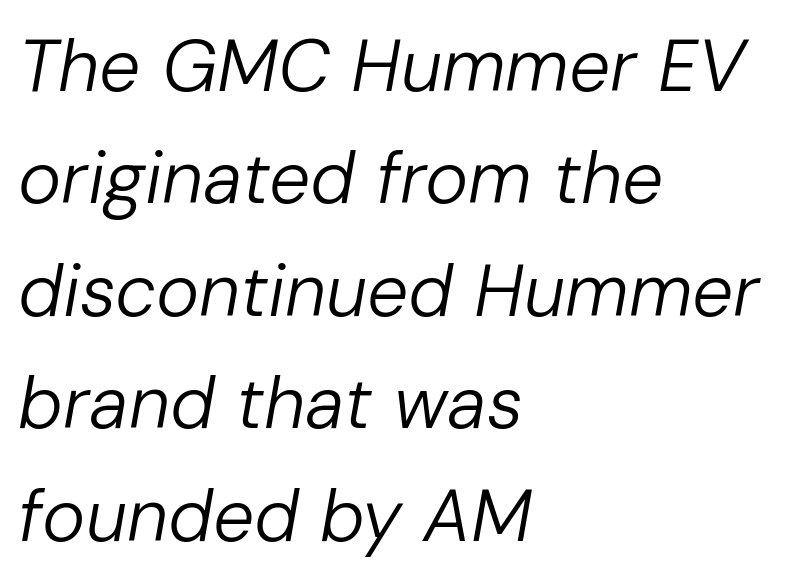
{"italic": "yes", "lean": "right", "slant_degrees": 10, "bold": "no", "weight": "regular", "width": "normal", "stroke_contrast": "low", "x_height": "medium", "monospaced": "no", "underline": "no", "align": "left", "line_spacing": "normal", "line_spacing_ratio": 1.54, "letter_spacing": "normal", "letter_spacing_em": 0.0, "glyph_px": 73}
